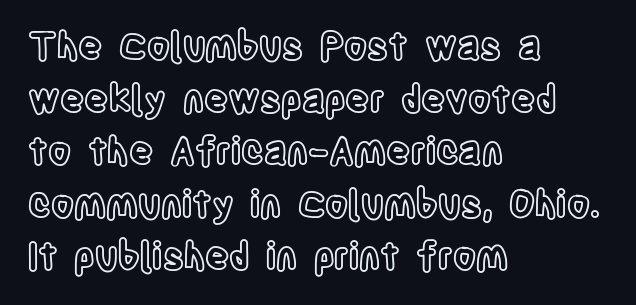
Q: Is the text italic (slanted)? A: No, it is upright.
Q: Is the text underlined? A: No.
Q: How is the paragraph aligned? A: Left-aligned.
Q: Is the spacing between letters normal or unusually wide? A: Normal.
Q: Is the spacing between lines tight, normal or loose? A: Normal.
Q: Width (condensed, normal, or wide)? A: Condensed.
Q: x-height? A: Large.
Q: Monospaced? A: No.
